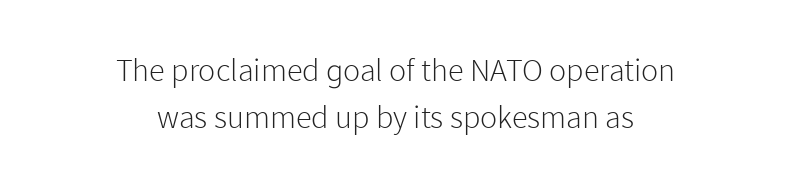
Q: Is the text bold? A: No.
Q: Is the text italic (slanted)? A: No, it is upright.
Q: Is the typeface a serif or a sans-serif typeface? A: Sans-serif.
Q: Is the text underlined? A: No.
Q: How is the paragraph aligned? A: Centered.
Q: Is the spacing between letters normal or unusually wide? A: Normal.
Q: Is the spacing between lines tight, normal or loose? A: Normal.
Q: Width (condensed, normal, or wide)? A: Normal.
Q: Stroke contrast? A: Low.
Q: x-height? A: Medium.
Q: Monospaced? A: No.
